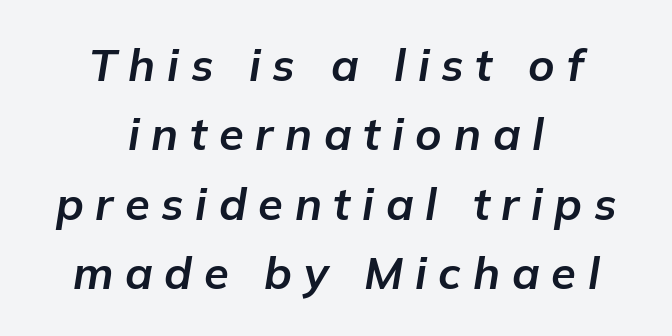
In terms of posture, this sample is oblique. Quick note: underline off. Compared with typical paragraphs, the rows here are spaced about the same. Every row of glyphs is offset so its center matches the block's center.
